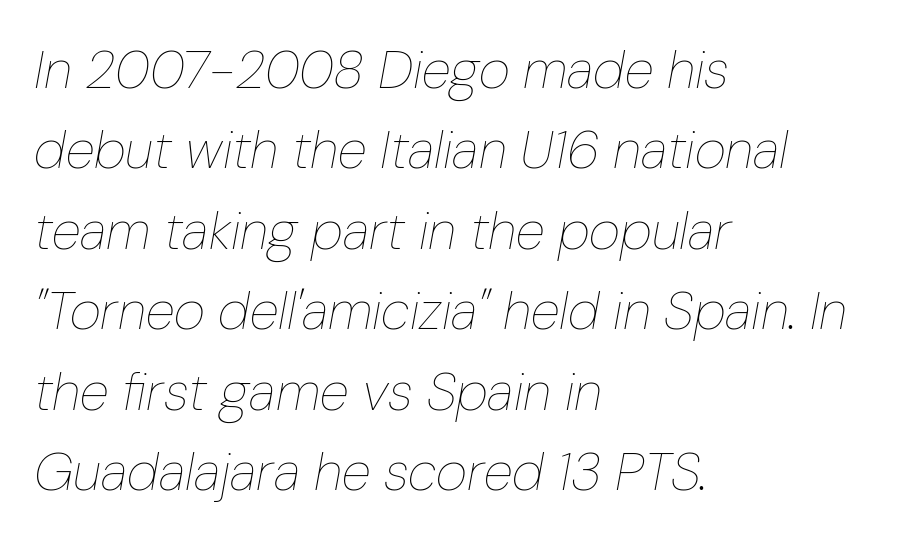
The image shows 54 px thin, condensed type, italic (leaning right); set left-aligned, normal line spacing (1.49x), normal letter spacing, not underlined; low stroke contrast and a medium x-height.
